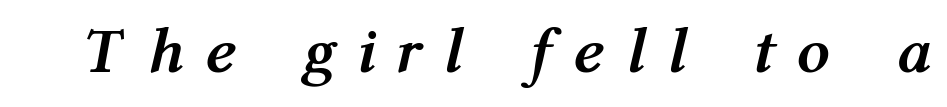
The space directly below the letters is spotless. Display-style spreading of the glyphs; the letterfit is very open. Every letter is thick-stroked: bold, no question. Do the characters align in a grid? No, the font is proportional. An italicized treatment has been applied to the whole sample.
